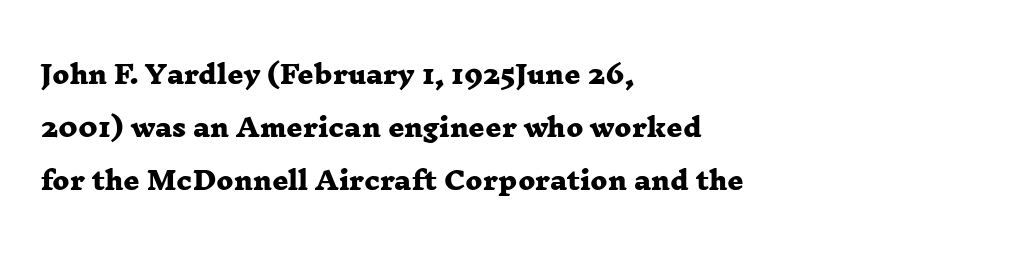
The image shows 25 px bold type; set left-aligned, loose line spacing (2.13x), normal letter spacing, not underlined.
